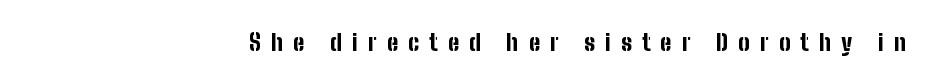
Every character sits straight up, as roman type does. Bold? Absolutely — the strokes are thick and heavy. Words appear elongated and porous because spacing is wide. The gap between lines stays unmarked. Line endings align vertically; line beginnings do not.
